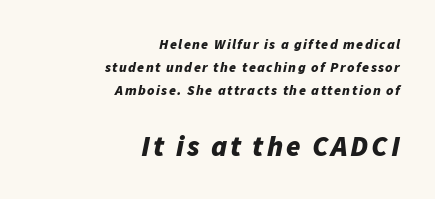
{"italic": "yes", "lean": "right", "slant_degrees": 11, "bold": "yes", "weight": "bold", "width": "normal", "stroke_contrast": "low", "x_height": "medium", "monospaced": "no", "underline": "no", "align": "right", "line_spacing": "normal", "line_spacing_ratio": 1.63, "larger_block": "second", "size_ratio": 2.07, "glyph_px": 29}
